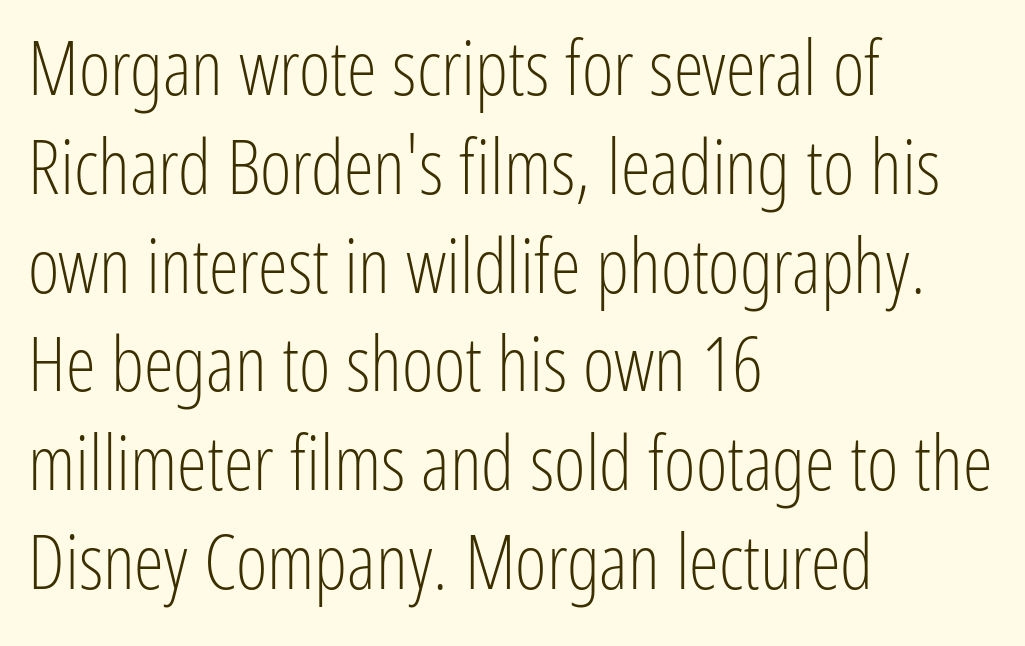
Q: Is the text bold? A: No.
Q: Is the text italic (slanted)? A: No, it is upright.
Q: Is the typeface a serif or a sans-serif typeface? A: Sans-serif.
Q: Is the text underlined? A: No.
Q: How is the paragraph aligned? A: Left-aligned.
Q: Is the spacing between letters normal or unusually wide? A: Normal.
Q: Is the spacing between lines tight, normal or loose? A: Normal.
Q: Width (condensed, normal, or wide)? A: Condensed.
Q: Stroke contrast? A: Low.
Q: x-height? A: Medium.
Q: Monospaced? A: No.
